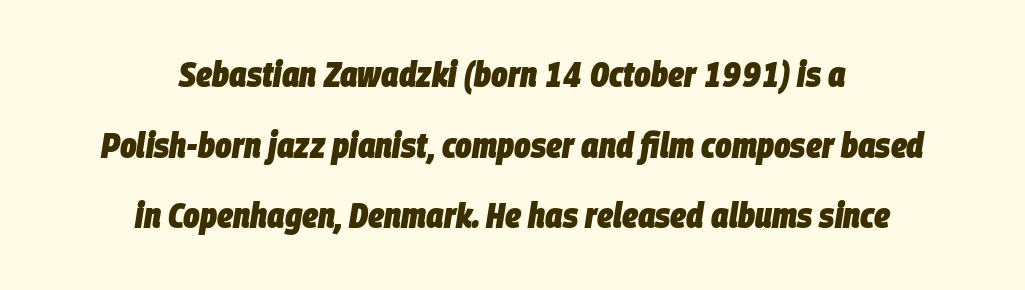
{"italic": "yes", "lean": "right", "slant_degrees": 9, "bold": "yes", "weight": "heavy", "width": "condensed", "stroke_contrast": "low", "x_height": "large", "monospaced": "no", "underline": "no", "align": "center", "line_spacing": "loose", "line_spacing_ratio": 2.02, "letter_spacing": "normal", "letter_spacing_em": 0.0, "glyph_px": 35}
